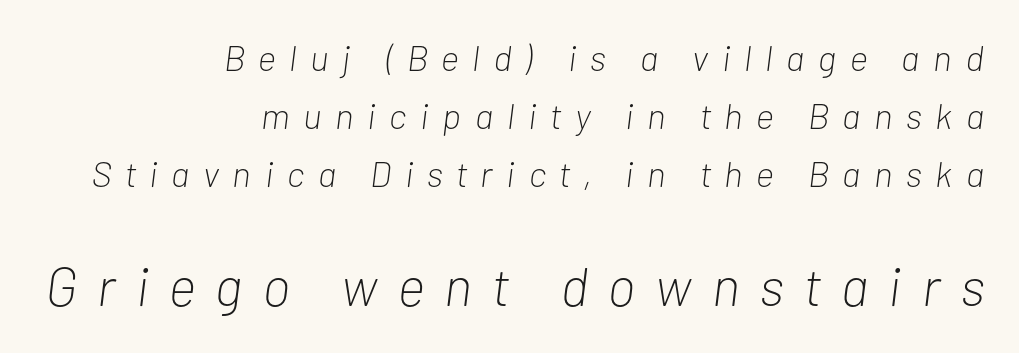
The image shows 54 px light, condensed type, italic (leaning right); set right-aligned, normal line spacing (1.61x), unusually wide letter spacing (+0.38 em), not underlined; the second (bottom) block is 1.5x larger; low stroke contrast and a medium x-height.
